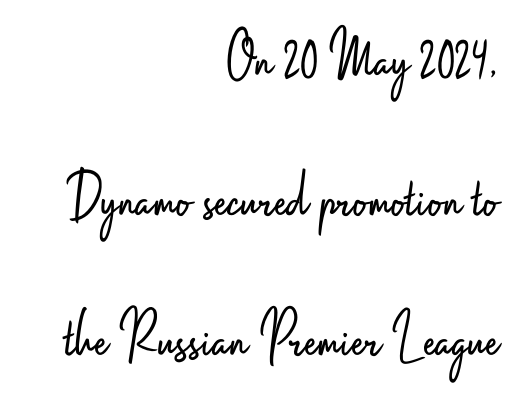
{"serif": "no", "bold": "no", "weight": "light", "width": "condensed", "stroke_contrast": "low", "x_height": "small", "monospaced": "no", "underline": "no", "align": "right", "line_spacing": "loose", "line_spacing_ratio": 2.06, "letter_spacing": "normal", "letter_spacing_em": 0.0, "glyph_px": 68}
